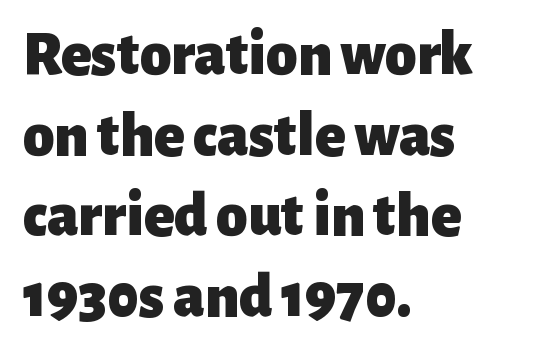
The passage shown is not underscored anywhere. Summary of vertical rhythm: regular, with standard interline spacing. Every character sits straight up, as roman type does. These words are printed bold, with thick strokes throughout. The face used here is rendered with its standard letterfit. The letters advance in unequal steps, a hallmark of proportional type.
